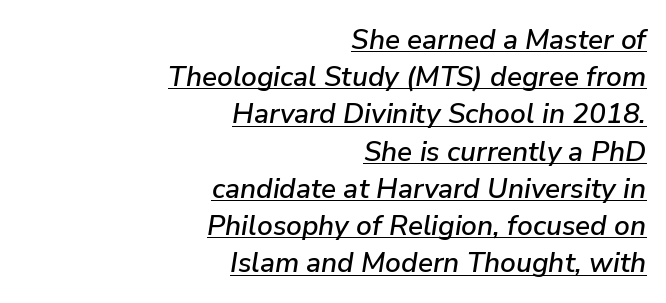
Q: Is the text italic (slanted)? A: Yes, it leans right by about 9 degrees.
Q: Is the text underlined? A: Yes.
Q: How is the paragraph aligned? A: Right-aligned.
Q: Is the spacing between letters normal or unusually wide? A: Normal.
Q: Is the spacing between lines tight, normal or loose? A: Normal.
Q: Width (condensed, normal, or wide)? A: Normal.
Q: Stroke contrast? A: Low.
Q: x-height? A: Medium.
Q: Monospaced? A: No.
